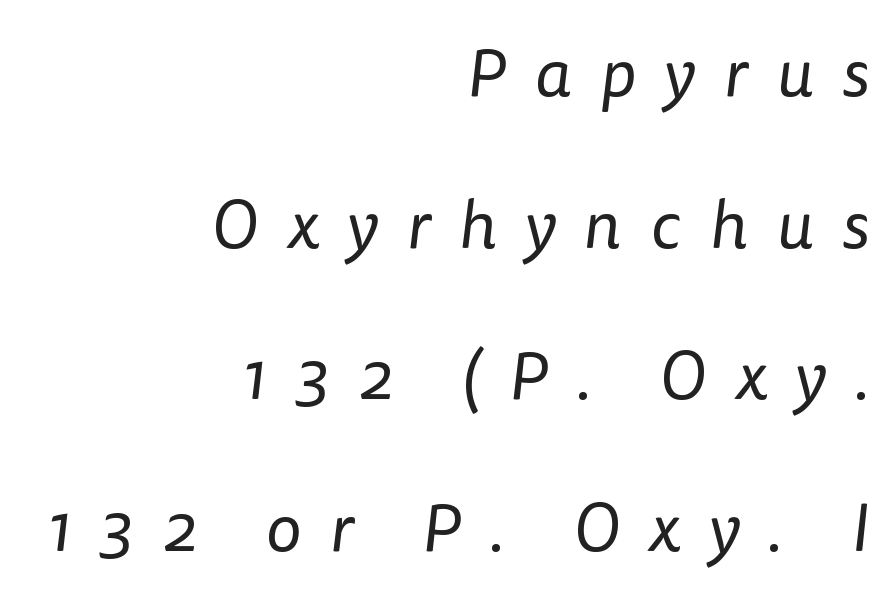
{"serif": "no", "bold": "no", "weight": "regular", "width": "normal", "stroke_contrast": "low", "x_height": "medium", "monospaced": "no", "underline": "no", "align": "right", "line_spacing": "loose", "line_spacing_ratio": 2.23, "letter_spacing": "wide", "letter_spacing_em": 0.42, "glyph_px": 68}
